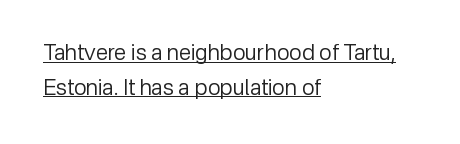
{"italic": "no", "bold": "no", "underline": "yes", "align": "left", "line_spacing": "normal", "line_spacing_ratio": 1.57, "letter_spacing": "normal", "letter_spacing_em": 0.0, "glyph_px": 22}
